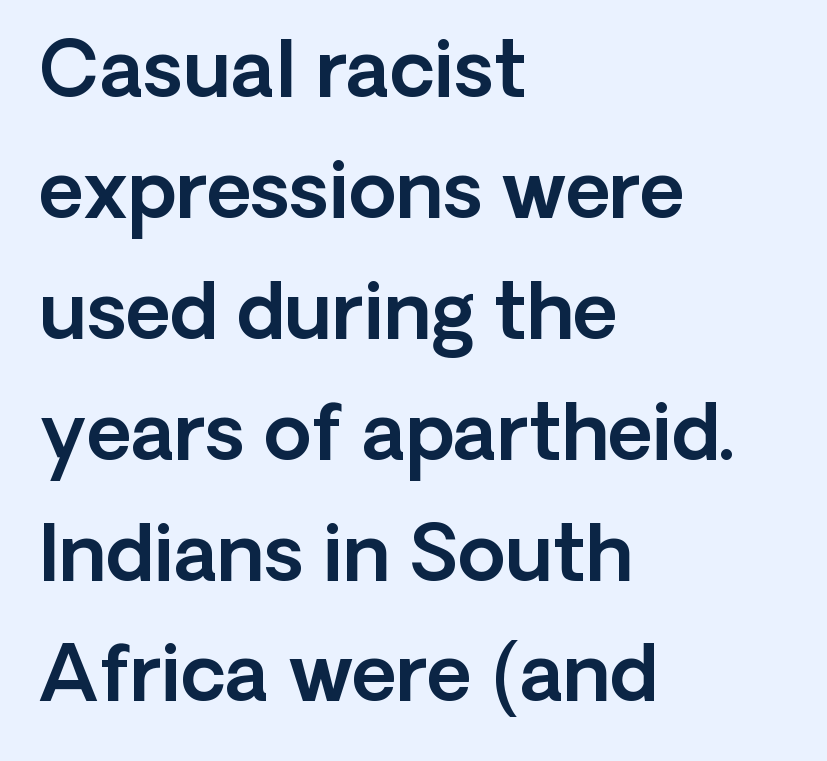
{"serif": "no", "italic": "no", "width": "normal", "x_height": "medium", "monospaced": "no", "underline": "no", "align": "left", "line_spacing": "normal", "line_spacing_ratio": 1.57, "letter_spacing": "normal", "letter_spacing_em": 0.0, "glyph_px": 77}
